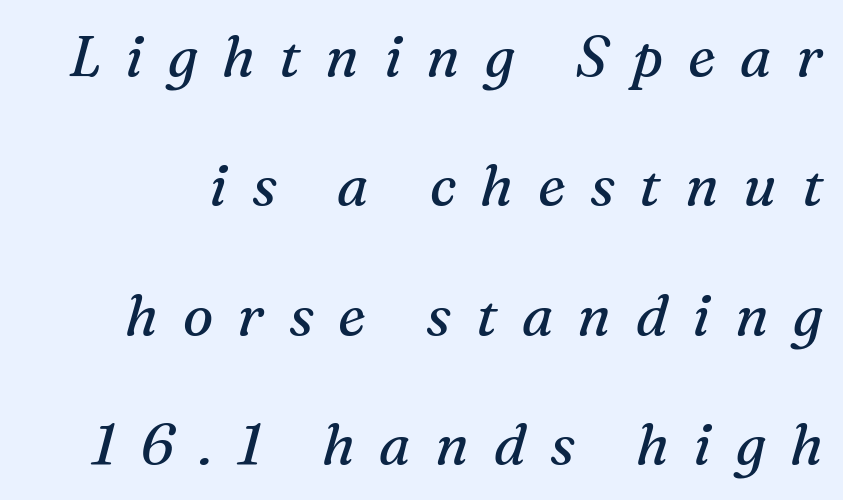
Q: Is the text bold? A: No.
Q: Is the text italic (slanted)? A: Yes, it leans right by about 16 degrees.
Q: Is the typeface a serif or a sans-serif typeface? A: Serif.
Q: Is the text underlined? A: No.
Q: Is the spacing between letters normal or unusually wide? A: Unusually wide.
Q: Is the spacing between lines tight, normal or loose? A: Loose.
Q: Width (condensed, normal, or wide)? A: Normal.
Q: Stroke contrast? A: Medium.
Q: x-height? A: Medium.
Q: Monospaced? A: No.
